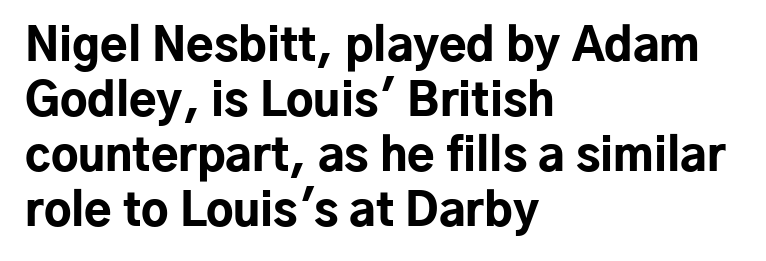
The compositor pushed each line to the left boundary. Underline: absent. Is this a sans? Yes — the strokes have no serifs. Standard letterfit; no display-style spreading of the glyphs.
